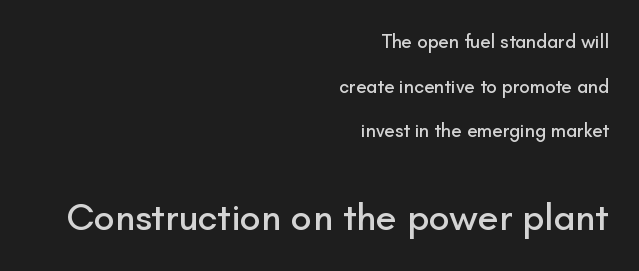
Q: Is the text italic (slanted)? A: No, it is upright.
Q: Is the typeface a serif or a sans-serif typeface? A: Sans-serif.
Q: Is the text underlined? A: No.
Q: How is the paragraph aligned? A: Right-aligned.
Q: Is the spacing between letters normal or unusually wide? A: Normal.
Q: Is the spacing between lines tight, normal or loose? A: Loose.
Q: Which block of text is set in a larger size, the first (top) or the second (bottom)? A: The second (bottom) one.
Q: Width (condensed, normal, or wide)? A: Normal.
Q: Stroke contrast? A: Low.
Q: x-height? A: Small.
Q: Monospaced? A: No.
